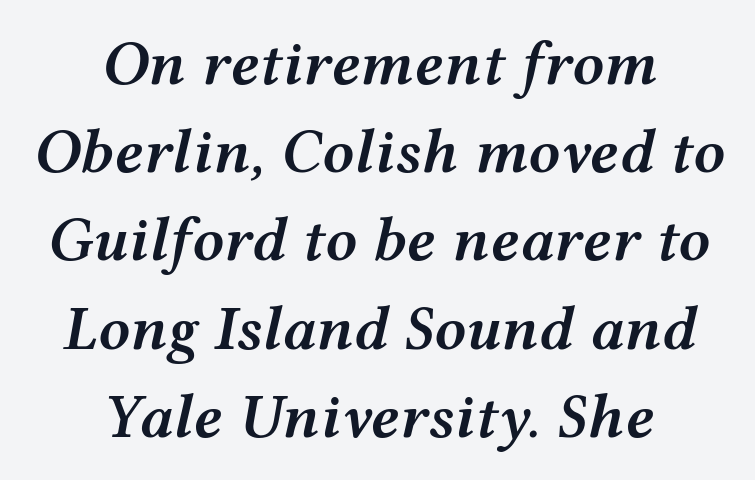
Clear beneath every line of the passage. The line texture is even and compact thanks to regular tracking. Compared with a flush-left layout, this one balances lines on the center instead. This is moderately heavy type, rendered in semibold.
